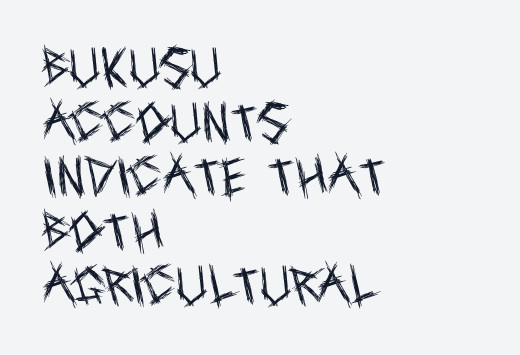
The text was rendered using a sans face with plain stroke endings. This sample is left-justified, so line endings fall wherever the words run out. The passage shown has conventional tracking throughout. This sample keeps an unexceptional amount of space between lines. Words float on clear page, feet unadorned.
